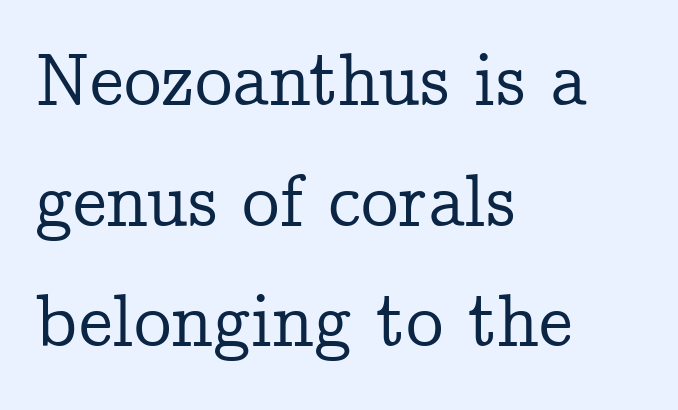
The image shows 75 px serif type, upright; set left-aligned, normal line spacing (1.61x), normal letter spacing, not underlined; low stroke contrast and a medium x-height.
